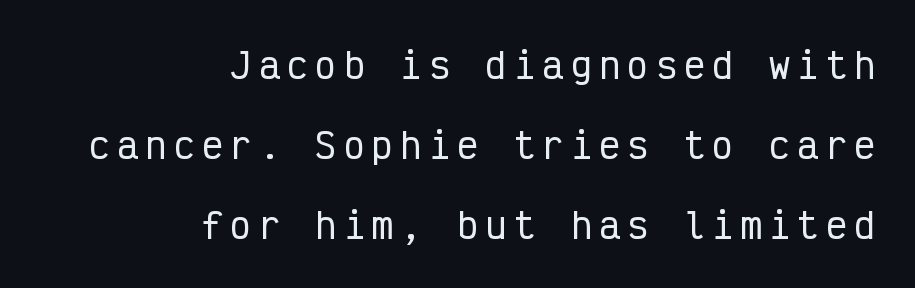
{"serif": "no", "italic": "no", "width": "condensed", "stroke_contrast": "low", "x_height": "medium", "monospaced": "yes", "underline": "no", "align": "right", "line_spacing": "loose", "line_spacing_ratio": 2.28, "letter_spacing": "wide", "letter_spacing_em": 0.21, "glyph_px": 35}
